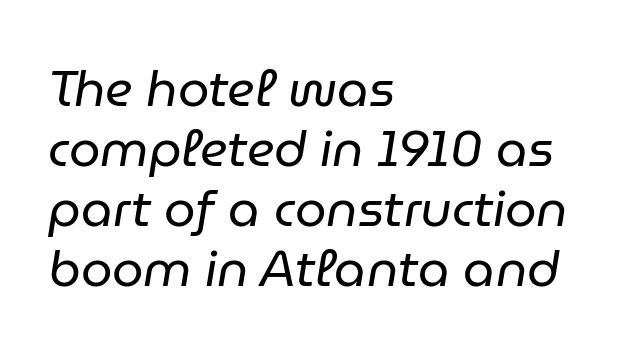
The image shows 50 px regular-weight type, italic (leaning right); set left-aligned, line spacing 1.2x, normal letter spacing, not underlined; low stroke contrast and a medium x-height.
